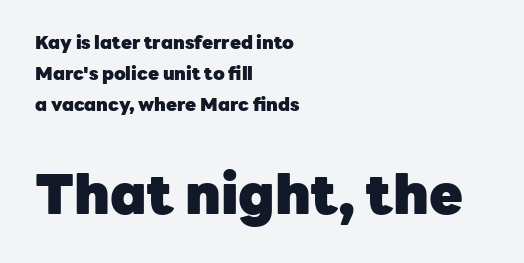
Q: Is the text bold? A: Yes.
Q: Is the text italic (slanted)? A: No, it is upright.
Q: Is the typeface a serif or a sans-serif typeface? A: Sans-serif.
Q: Is the text underlined? A: No.
Q: How is the paragraph aligned? A: Left-aligned.
Q: Is the spacing between letters normal or unusually wide? A: Normal.
Q: Which block of text is set in a larger size, the first (top) or the second (bottom)? A: The second (bottom) one.
Q: Width (condensed, normal, or wide)? A: Normal.
Q: Stroke contrast? A: Low.
Q: x-height? A: Medium.
Q: Monospaced? A: No.
